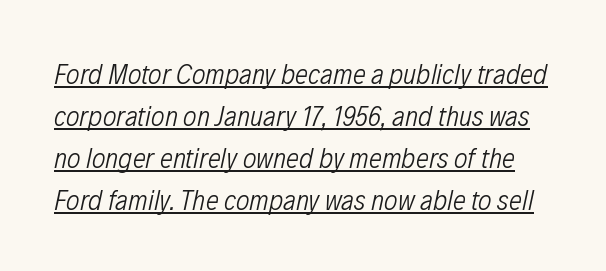
{"italic": "yes", "lean": "right", "slant_degrees": 12, "bold": "no", "weight": "light", "width": "condensed", "stroke_contrast": "low", "x_height": "medium", "monospaced": "no", "underline": "yes", "line_spacing": "normal", "line_spacing_ratio": 1.45, "letter_spacing": "normal", "letter_spacing_em": 0.0, "glyph_px": 29}
